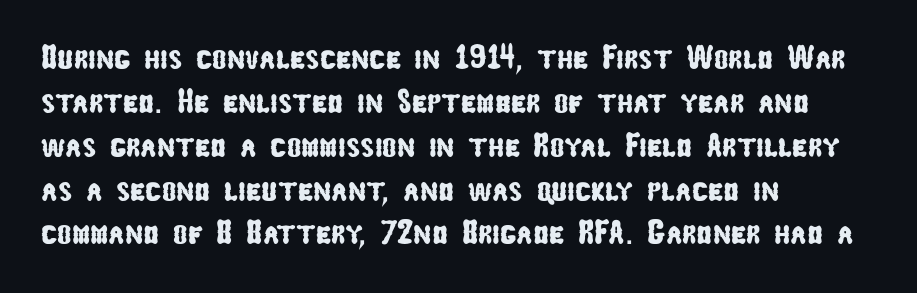
{"serif": "no", "width": "condensed", "stroke_contrast": "low", "x_height": "medium", "monospaced": "no", "underline": "no", "align": "left", "line_spacing": "normal", "line_spacing_ratio": 1.29, "letter_spacing": "normal", "letter_spacing_em": 0.0, "glyph_px": 34}
